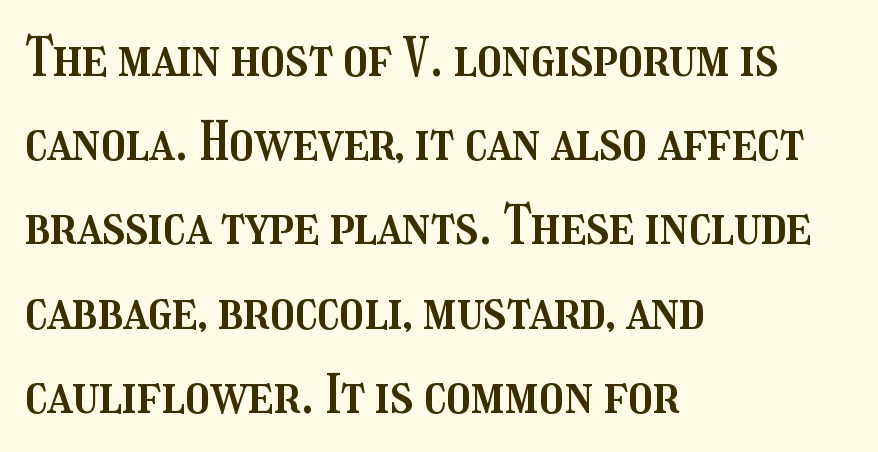
The image shows 54 px condensed type, upright; set left-aligned, normal line spacing (1.56x), normal letter spacing, not underlined; medium stroke contrast and a medium x-height.
